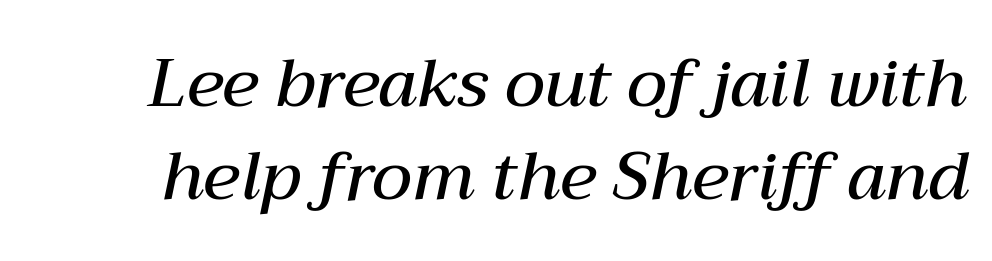
Q: Is the text bold? A: Semi-bold.
Q: Is the text italic (slanted)? A: Yes, it leans right by about 12 degrees.
Q: Is the text underlined? A: No.
Q: Is the spacing between letters normal or unusually wide? A: Normal.
Q: Is the spacing between lines tight, normal or loose? A: Normal.
Q: Width (condensed, normal, or wide)? A: Normal.
Q: Stroke contrast? A: Medium.
Q: x-height? A: Medium.
Q: Monospaced? A: No.
